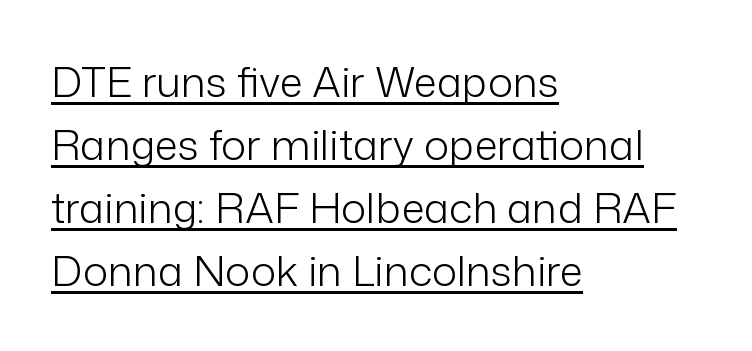
Think of a printed novel: that variable character pitch is what you see here. Weight: regular or lighter. Each line starts at the same left margin while the right side varies. Each new line begins a customary step beneath the previous one.
